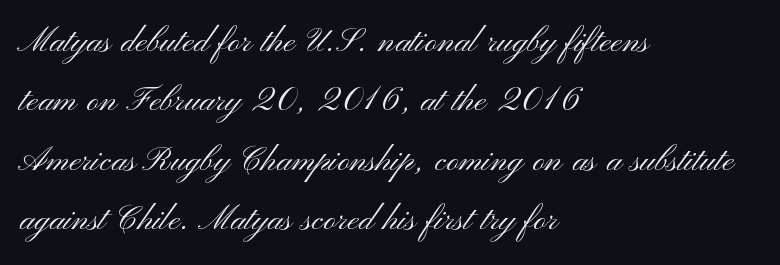
The lines are quadded left. Vertical spacing — default. I'd call this a sans setting — the letters go barefoot. Tracking value appears to be zero — textbook default spacing.
